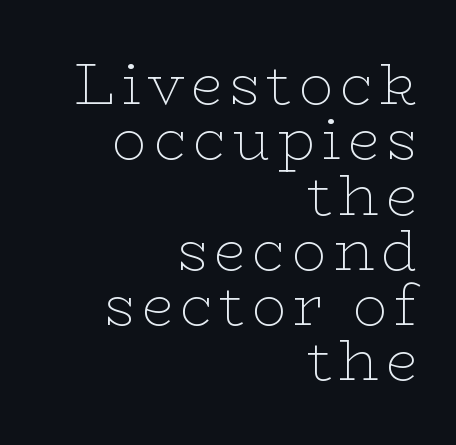
The image shows 57 px thin, wide serif type, upright; set right-aligned, tight line spacing (0.97x), not underlined; low stroke contrast and a medium x-height.
